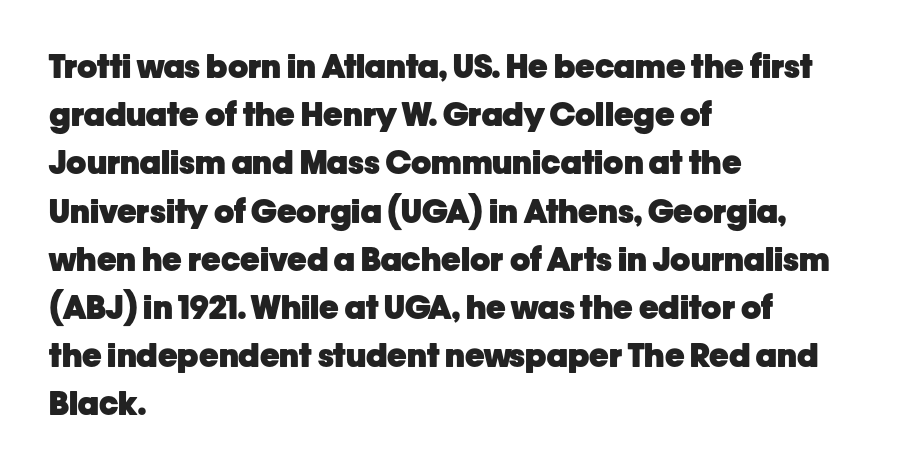
{"serif": "no", "italic": "no", "bold": "yes", "weight": "heavy", "width": "normal", "stroke_contrast": "low", "x_height": "medium", "monospaced": "no", "underline": "no", "align": "left", "line_spacing": "normal", "line_spacing_ratio": 1.46, "letter_spacing": "normal", "letter_spacing_em": 0.0, "glyph_px": 33}
